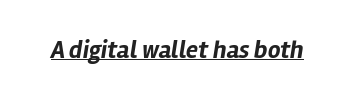
The image shows 25 px bold type, italic (leaning right); set normal letter spacing, underlined.
